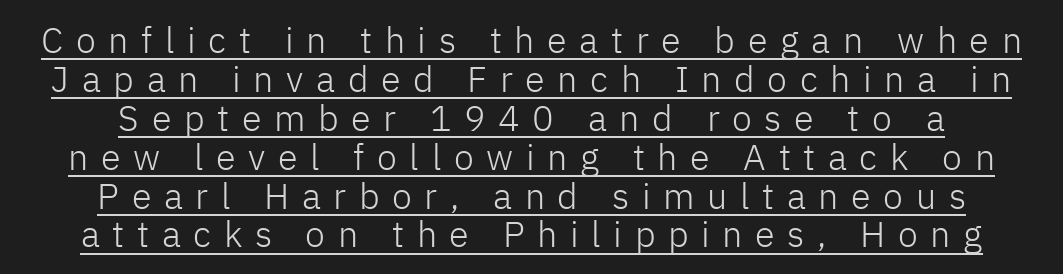
The lettering stays uniformly vertical, giving the passage a roman look. Do the characters align in a grid? No, the font is proportional. The gaps between neighbouring characters are conspicuously large. Stems here are at most as thick as an everyday book face. Horizontal alignment here is central, giving a formal, balanced look. The rendering uses the underline text-decoration.
